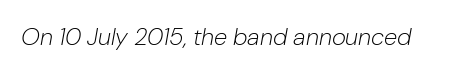
Q: Is the text bold? A: No.
Q: Is the text italic (slanted)? A: Yes, it leans right by about 10 degrees.
Q: Is the text underlined? A: No.
Q: Is the spacing between letters normal or unusually wide? A: Normal.
